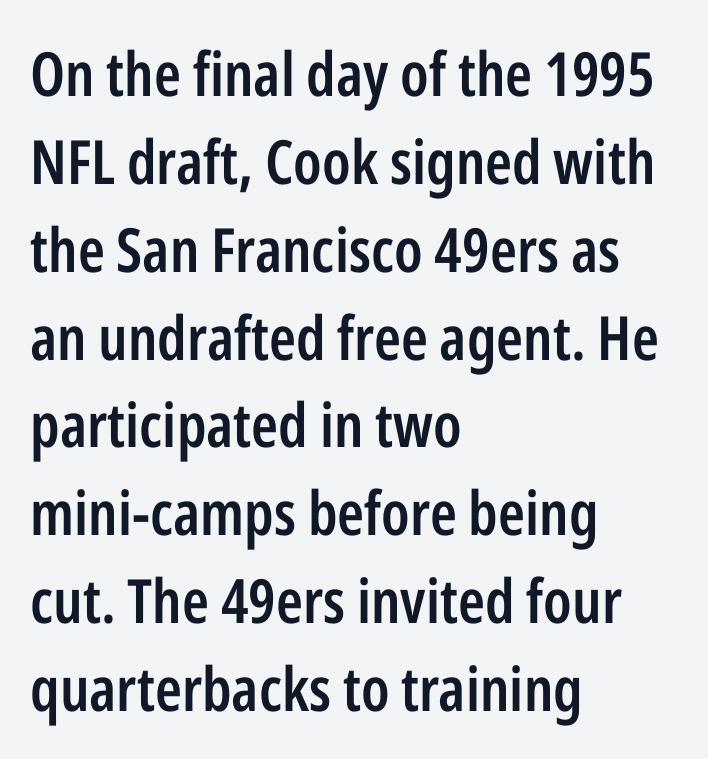
Q: Is the text bold? A: Semi-bold.
Q: Is the text italic (slanted)? A: No, it is upright.
Q: Is the typeface a serif or a sans-serif typeface? A: Sans-serif.
Q: Is the text underlined? A: No.
Q: How is the paragraph aligned? A: Left-aligned.
Q: Is the spacing between letters normal or unusually wide? A: Normal.
Q: Is the spacing between lines tight, normal or loose? A: Normal.
Q: Width (condensed, normal, or wide)? A: Condensed.
Q: Stroke contrast? A: Low.
Q: x-height? A: Medium.
Q: Monospaced? A: No.
